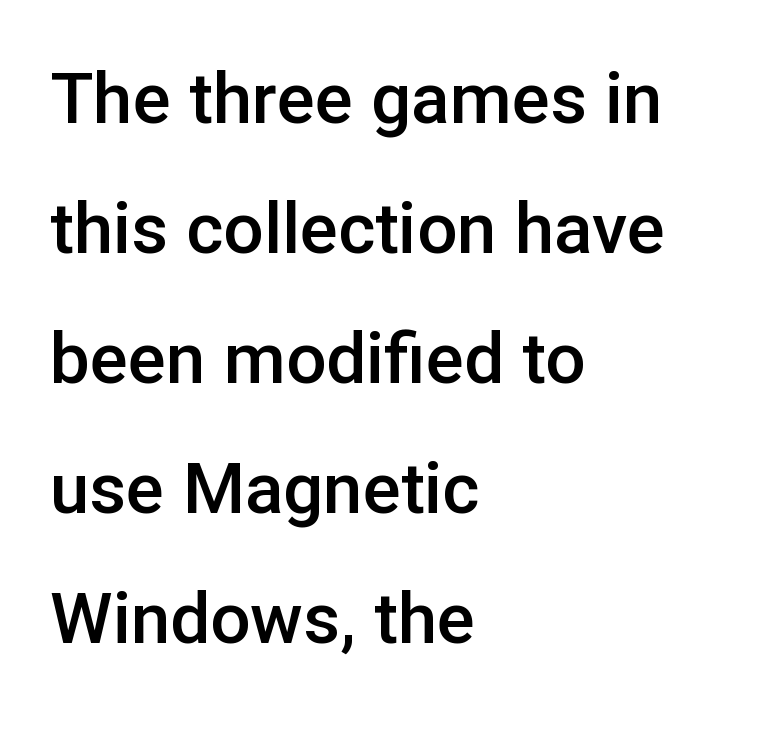
{"serif": "no", "italic": "no", "bold": "semi", "weight": "semibold", "width": "normal", "stroke_contrast": "low", "x_height": "medium", "monospaced": "no", "underline": "no", "align": "left", "line_spacing_ratio": 1.83, "letter_spacing": "normal", "letter_spacing_em": 0.0, "glyph_px": 71}
